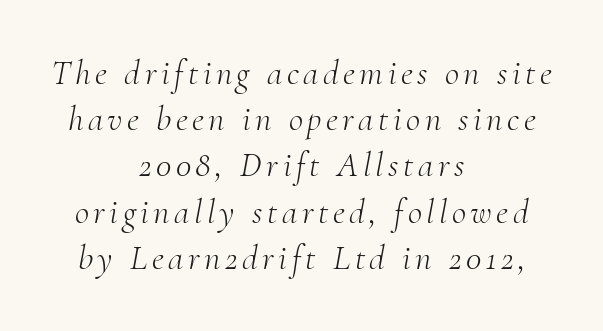
The type family on display is of the serif kind. The glyphs are unaccompanied by any horizontal stroke below them. The whitespace from short lines is split evenly between both sides. No letter is thick-stroked: the sample isn't bold. Horizontal bands of white between lines are of average thickness.
